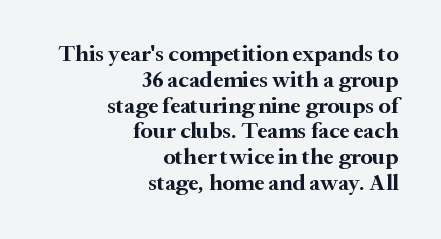
You could barely slide anything between these rows. The string is rendered with underlining switched off. The text block is weighted toward the right margin, trailing off unevenly leftward. Emphasis by weight is at full strength: bold. Style check: upright.
